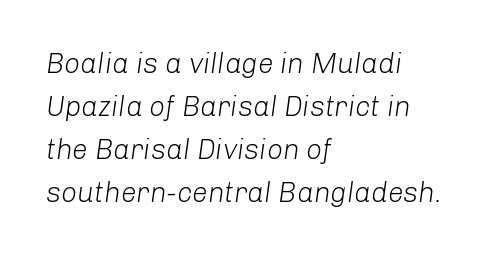
{"italic": "yes", "lean": "right", "slant_degrees": 8, "bold": "no", "weight": "light", "width": "normal", "stroke_contrast": "low", "x_height": "medium", "monospaced": "no", "underline": "no", "align": "left", "line_spacing": "normal", "line_spacing_ratio": 1.53, "letter_spacing": "normal", "letter_spacing_em": 0.0, "glyph_px": 28}
